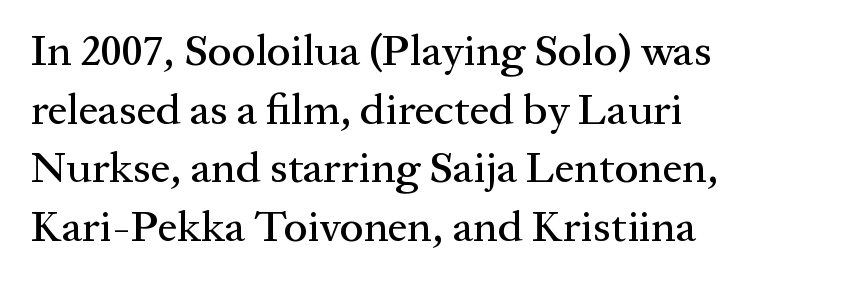
{"serif": "yes", "italic": "no", "width": "normal", "stroke_contrast": "medium", "x_height": "medium", "monospaced": "no", "underline": "no", "align": "left", "line_spacing": "normal", "line_spacing_ratio": 1.33, "letter_spacing": "normal", "letter_spacing_em": 0.0, "glyph_px": 44}
